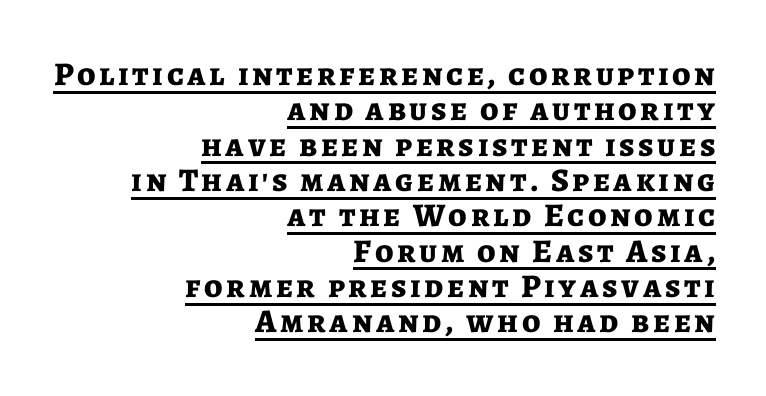
Q: Is the text bold? A: Yes.
Q: Is the text italic (slanted)? A: No, it is upright.
Q: Is the typeface a serif or a sans-serif typeface? A: Sans-serif.
Q: Is the text underlined? A: Yes.
Q: How is the paragraph aligned? A: Right-aligned.
Q: Is the spacing between lines tight, normal or loose? A: Tight.
Q: Width (condensed, normal, or wide)? A: Normal.
Q: Stroke contrast? A: Low.
Q: x-height? A: Medium.
Q: Monospaced? A: No.
